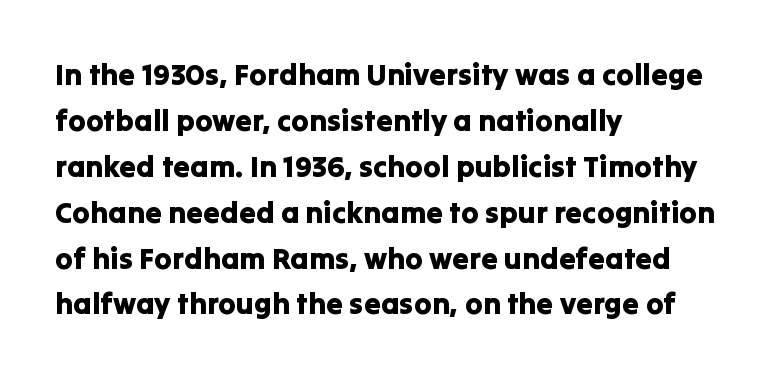
Q: Is the text italic (slanted)? A: No, it is upright.
Q: Is the typeface a serif or a sans-serif typeface? A: Sans-serif.
Q: Is the text underlined? A: No.
Q: How is the paragraph aligned? A: Left-aligned.
Q: Is the spacing between letters normal or unusually wide? A: Normal.
Q: Is the spacing between lines tight, normal or loose? A: Normal.
Q: Width (condensed, normal, or wide)? A: Normal.
Q: Stroke contrast? A: Low.
Q: x-height? A: Medium.
Q: Monospaced? A: No.
